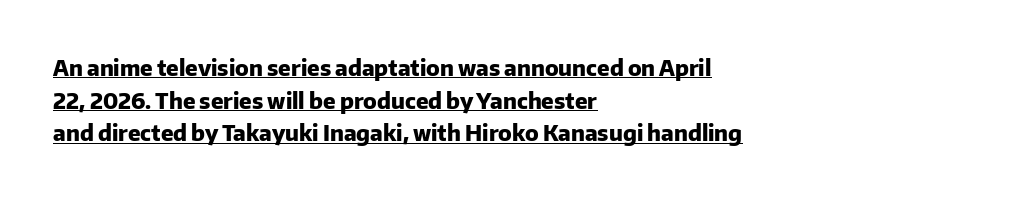
The image shows 22 px bold type, upright; set left-aligned, normal line spacing (1.48x), normal letter spacing, underlined.
